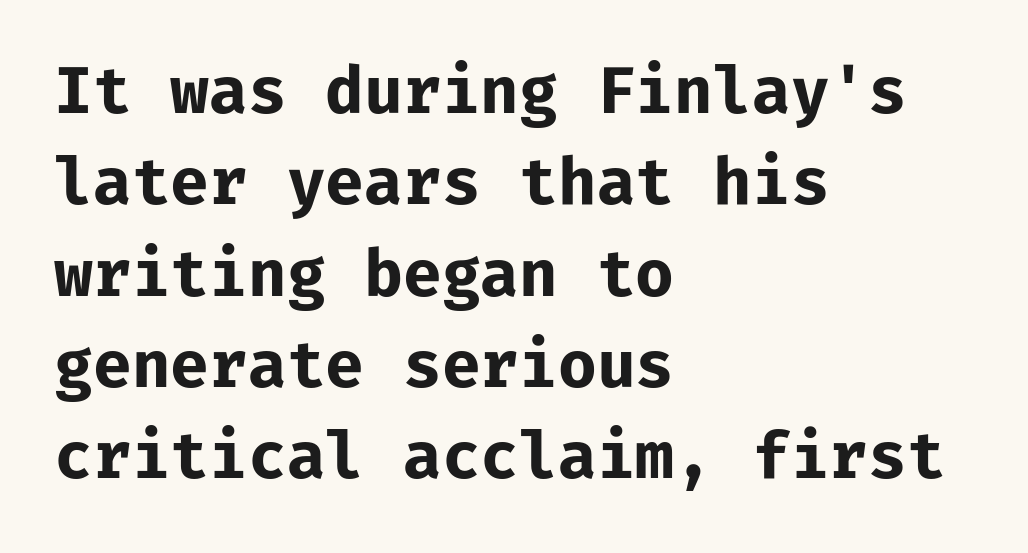
{"serif": "no", "italic": "no", "bold": "yes", "weight": "bold", "width": "normal", "stroke_contrast": "low", "x_height": "medium", "monospaced": "yes", "underline": "no", "align": "left", "line_spacing": "normal", "line_spacing_ratio": 1.45, "letter_spacing": "normal", "letter_spacing_em": 0.0, "glyph_px": 63}
